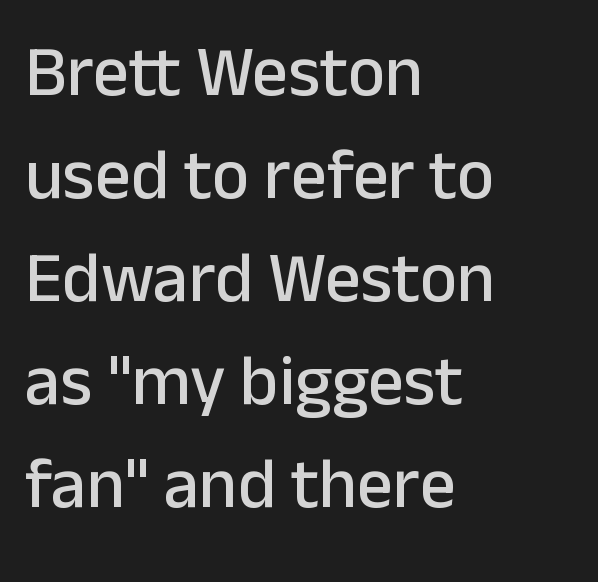
{"serif": "no", "italic": "no", "width": "normal", "stroke_contrast": "low", "x_height": "medium", "monospaced": "no", "underline": "no", "align": "left", "line_spacing": "normal", "line_spacing_ratio": 1.45, "letter_spacing": "normal", "letter_spacing_em": 0.0, "glyph_px": 71}
